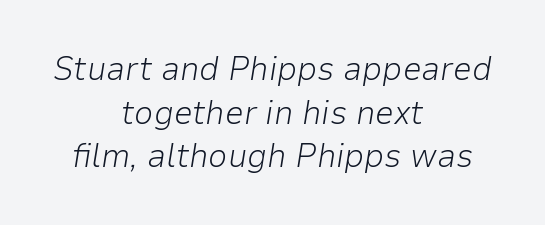
{"italic": "yes", "lean": "right", "slant_degrees": 9, "bold": "no", "weight": "light", "width": "normal", "stroke_contrast": "low", "x_height": "medium", "monospaced": "no", "underline": "no", "align": "center", "line_spacing": "normal", "line_spacing_ratio": 1.28, "letter_spacing": "normal", "letter_spacing_em": 0.0, "glyph_px": 34}
